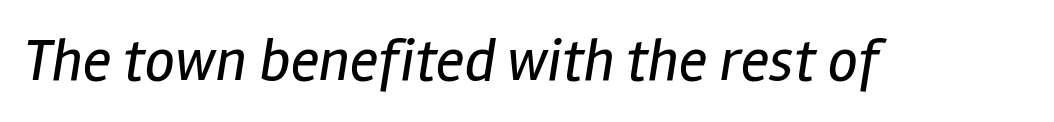
Q: Is the text bold? A: No.
Q: Is the text italic (slanted)? A: Yes, it leans right by about 12 degrees.
Q: Is the text underlined? A: No.
Q: Is the spacing between letters normal or unusually wide? A: Normal.
Q: Width (condensed, normal, or wide)? A: Condensed.
Q: Stroke contrast? A: Low.
Q: x-height? A: Medium.
Q: Monospaced? A: No.
